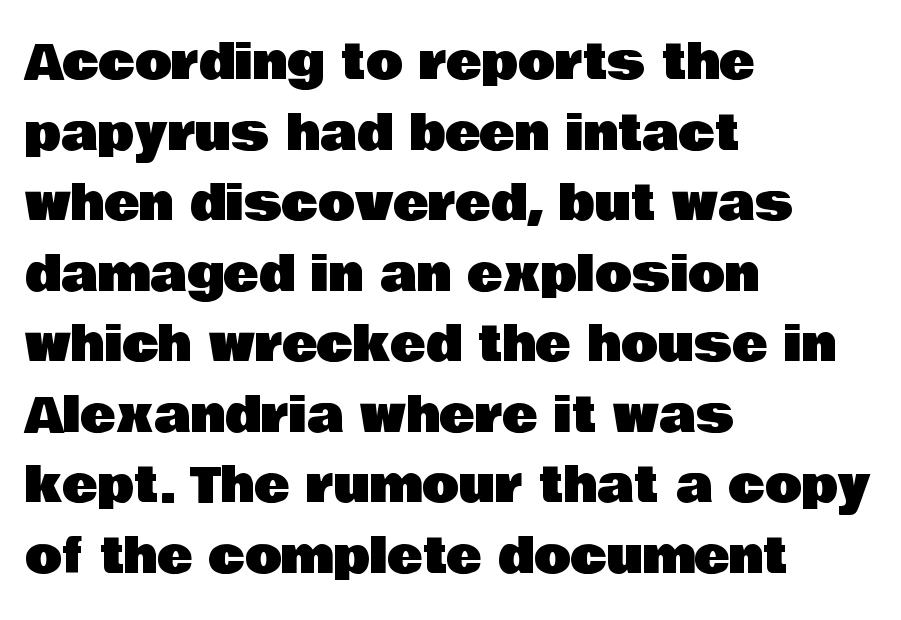
The image shows 48 px sans-serif type, upright; set left-aligned, normal line spacing (1.47x), normal letter spacing, not underlined; low stroke contrast and a large x-height.
